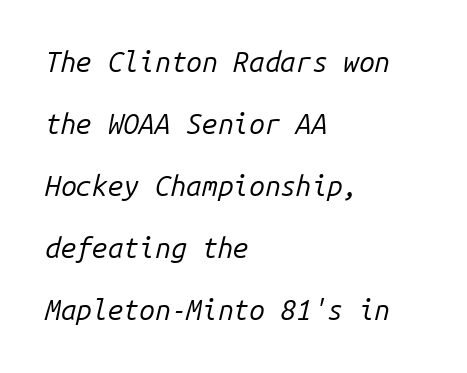
The image shows 28 px regular-weight type, italic (leaning right), monospaced; set left-aligned, loose line spacing (2.21x), normal letter spacing, not underlined; low stroke contrast and a medium x-height.
